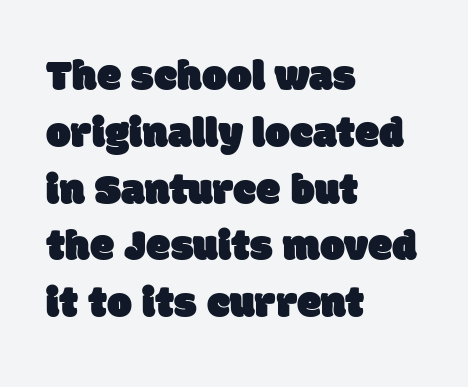
Q: Is the typeface a serif or a sans-serif typeface? A: Sans-serif.
Q: Is the text underlined? A: No.
Q: How is the paragraph aligned? A: Left-aligned.
Q: Is the spacing between letters normal or unusually wide? A: Normal.
Q: Is the spacing between lines tight, normal or loose? A: Normal.
Q: Width (condensed, normal, or wide)? A: Normal.
Q: Stroke contrast? A: Low.
Q: x-height? A: Large.
Q: Monospaced? A: No.
